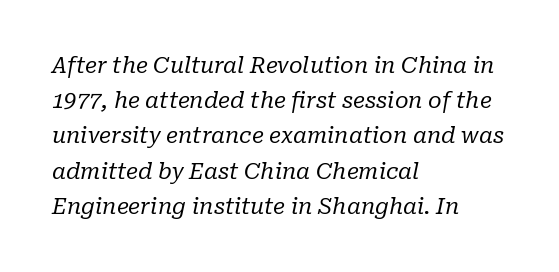
The image shows 22 px text type, italic (leaning right); set left-aligned, normal line spacing (1.6x), normal letter spacing, not underlined.
